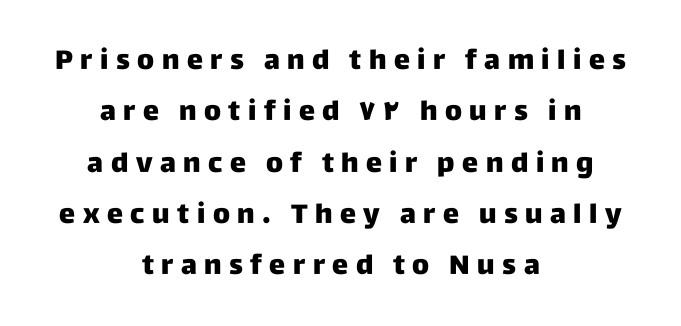
Does extra space separate the letters? Yes, quite a lot of it. Reading down the column, the eye jumps a long way to each next line. The baseline area is clear. Every stem runs plumb, perpendicular to the baseline. Notice how the passage keeps no hard edge, just a central spine.
